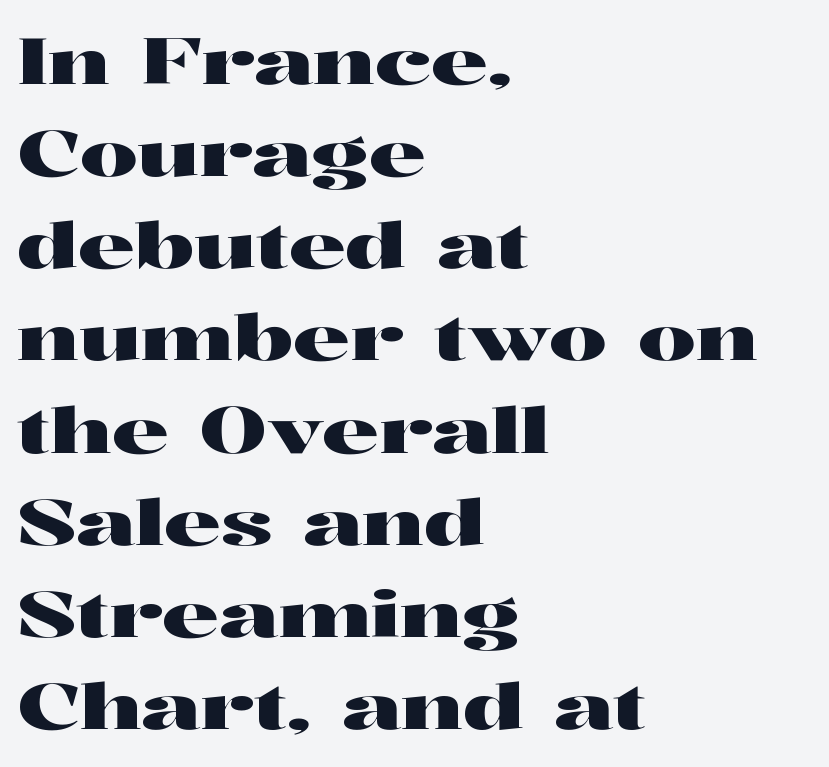
Is the block centered? No — it sits flush against the left margin. The typeface chosen for these lines features serifs. Varying glyph widths throughout — classic text-font behaviour. Honestly, there is no underline to notice here at all.
